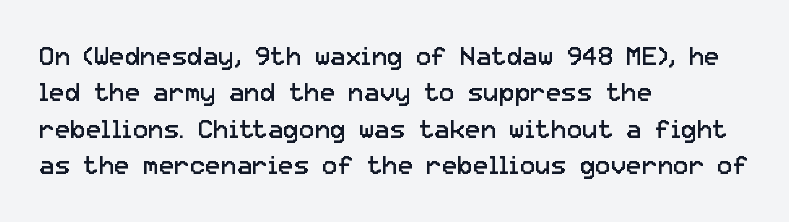
The image shows 26 px text type, upright; set left-aligned, normal line spacing (1.4x), normal letter spacing, not underlined.
